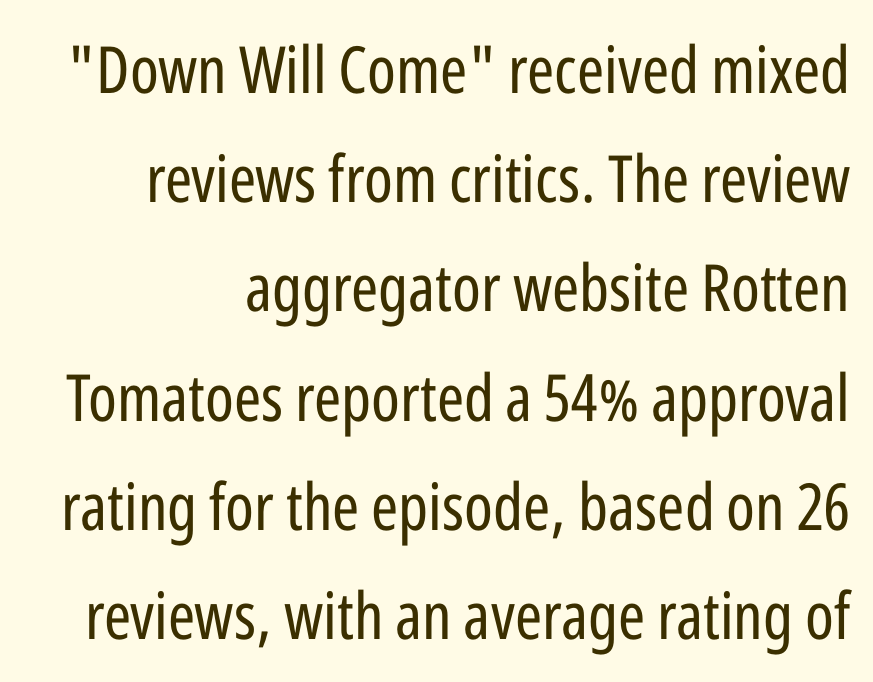
Q: Is the text bold? A: No.
Q: Is the text italic (slanted)? A: No, it is upright.
Q: Is the typeface a serif or a sans-serif typeface? A: Sans-serif.
Q: Is the text underlined? A: No.
Q: How is the paragraph aligned? A: Right-aligned.
Q: Is the spacing between letters normal or unusually wide? A: Normal.
Q: Is the spacing between lines tight, normal or loose? A: Normal.
Q: Width (condensed, normal, or wide)? A: Condensed.
Q: Stroke contrast? A: Low.
Q: x-height? A: Medium.
Q: Monospaced? A: No.
